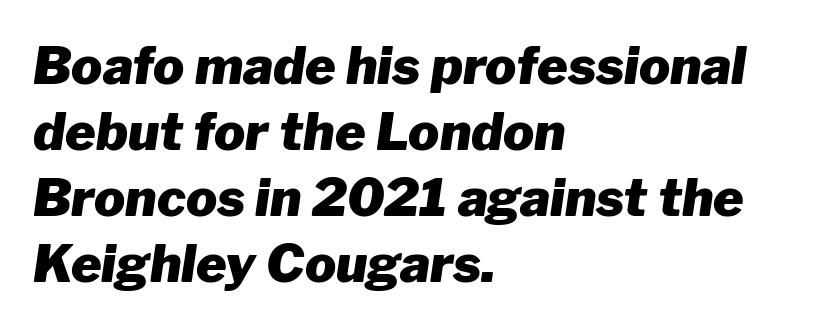
Leading matches the norm, producing a regular column. The baseline area is clear. You could not count columns in this text — the font is proportionally spaced. Does the lettering tilt? It does — this is italic. Weight check: bold — yes, fully. Standard letterfit; no display-style spreading of the glyphs.
